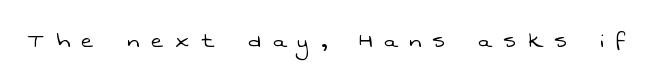
Q: Is the text bold? A: No.
Q: Is the text underlined? A: No.
Q: Is the spacing between letters normal or unusually wide? A: Unusually wide.
